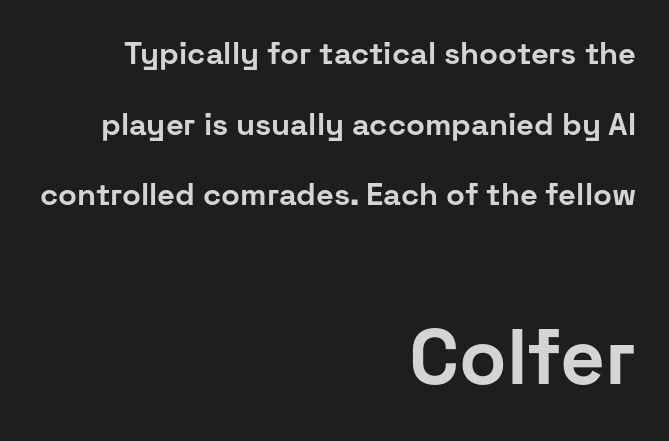
{"serif": "no", "italic": "no", "bold": "yes", "weight": "bold", "width": "normal", "stroke_contrast": "low", "x_height": "medium", "monospaced": "no", "underline": "no", "align": "right", "line_spacing": "loose", "line_spacing_ratio": 2.28, "letter_spacing": "normal", "letter_spacing_em": 0.0, "larger_block": "second", "size_ratio": 2.52, "glyph_px": 78}
